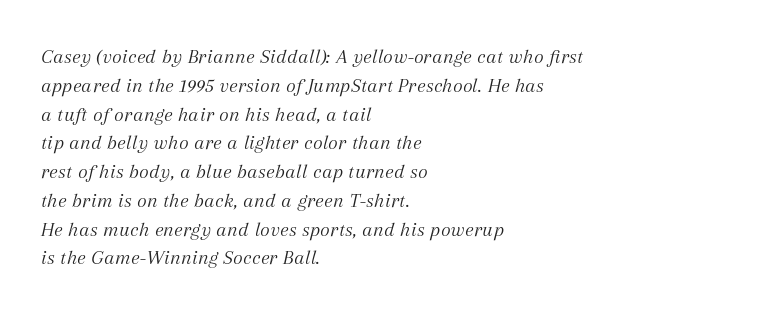
Vertical stems look standard width or narrower in stroke. Descender tails drop into unmarked territory. The leading is moderate, giving the passage an even texture. It's the slanting kind of type. The letters sit at their default tracking, neither squeezed nor spread. Each line starts at the same left margin while the right side varies.
